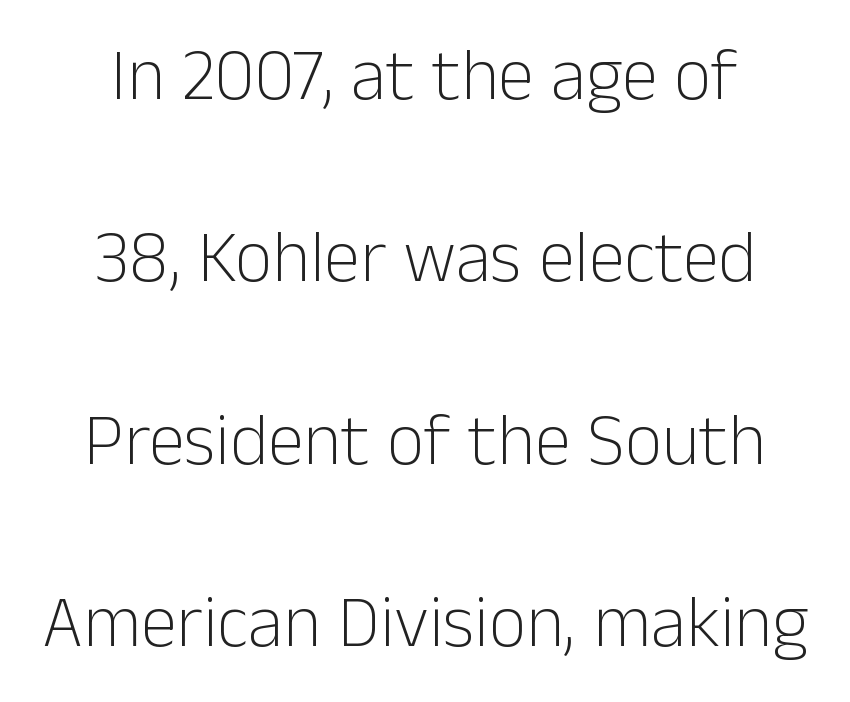
{"serif": "no", "italic": "no", "bold": "no", "weight": "light", "width": "normal", "stroke_contrast": "low", "x_height": "medium", "monospaced": "no", "underline": "no", "align": "center", "line_spacing": "loose", "line_spacing_ratio": 2.5, "letter_spacing": "normal", "letter_spacing_em": 0.0, "glyph_px": 73}
